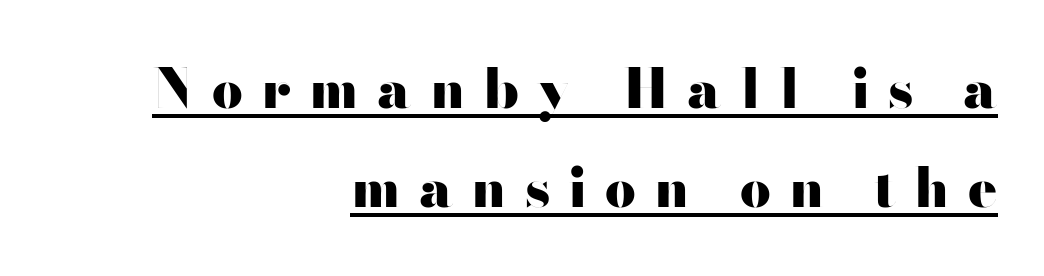
{"italic": "no", "bold": "yes", "weight": "heavy", "width": "wide", "stroke_contrast": "high", "x_height": "small", "monospaced": "no", "underline": "yes", "align": "right", "line_spacing_ratio": 1.83, "letter_spacing": "wide", "letter_spacing_em": 0.34, "glyph_px": 54}
